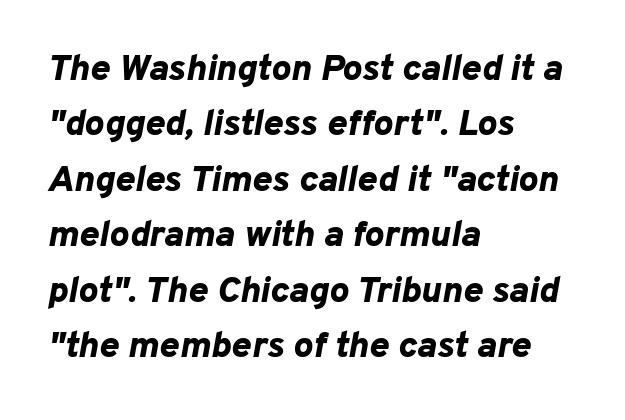
The image shows 37 px bold type, italic (leaning right); set left-aligned, normal line spacing (1.5x), normal letter spacing, not underlined; low stroke contrast and a medium x-height.
